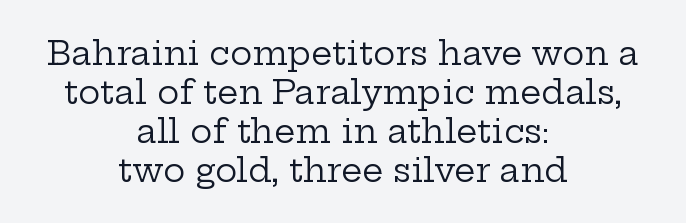
Q: Is the text bold? A: No.
Q: Is the text italic (slanted)? A: No, it is upright.
Q: Is the typeface a serif or a sans-serif typeface? A: Serif.
Q: Is the text underlined? A: No.
Q: How is the paragraph aligned? A: Centered.
Q: Is the spacing between letters normal or unusually wide? A: Normal.
Q: Width (condensed, normal, or wide)? A: Wide.
Q: Stroke contrast? A: Low.
Q: x-height? A: Medium.
Q: Monospaced? A: No.
